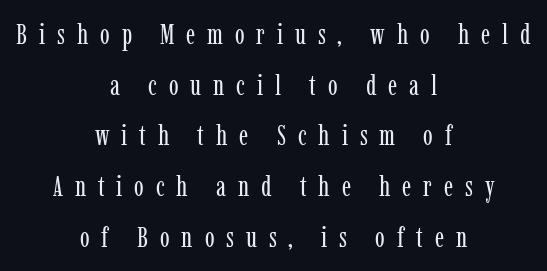
The image shows 29 px regular-weight, condensed serif type, upright; set centered, line spacing 1.75x, unusually wide letter spacing (+0.41 em), not underlined; low stroke contrast and a medium x-height.
